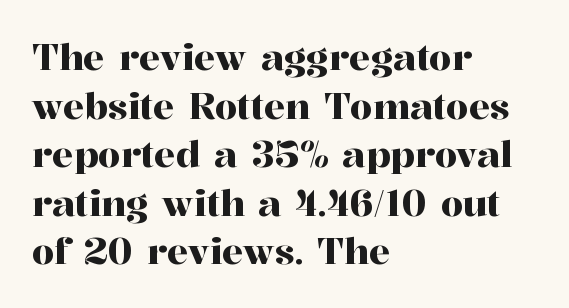
{"serif": "yes", "italic": "no", "width": "normal", "stroke_contrast": "high", "x_height": "medium", "monospaced": "no", "underline": "no", "align": "left", "line_spacing": "normal", "line_spacing_ratio": 1.35, "letter_spacing": "normal", "letter_spacing_em": 0.0, "glyph_px": 36}
